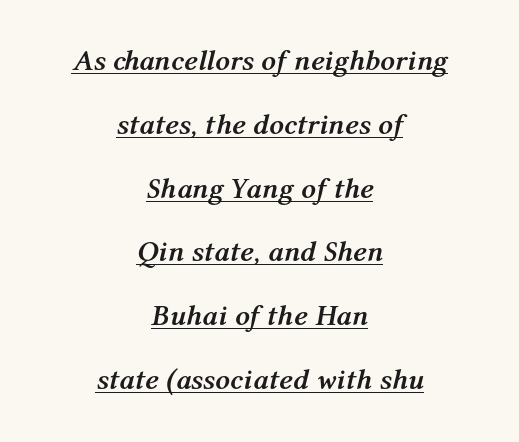
The passage shown is emphatically bold. Compared with undecorated copy, this sample adds a rule below the words. Each letter keeps its own natural width here, so spacing adapts to shape. These lines stand farther apart than default settings would place them. There's an unmistakable incline to the writing here.
